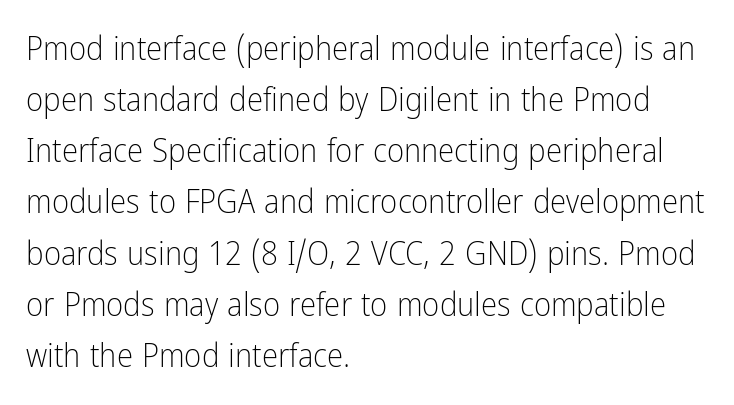
Stroke thickness stays within the range of a standard reading face or lighter. The horizontal fit of the characters is conventional and even. Rule under the text: the space is simply empty. You can tell from the bare stems that sans-serif type was used. Looks like regular typesetting: each glyph gets only the width it needs. Reading down the column, the eye jumps a familiar distance to each next line.
